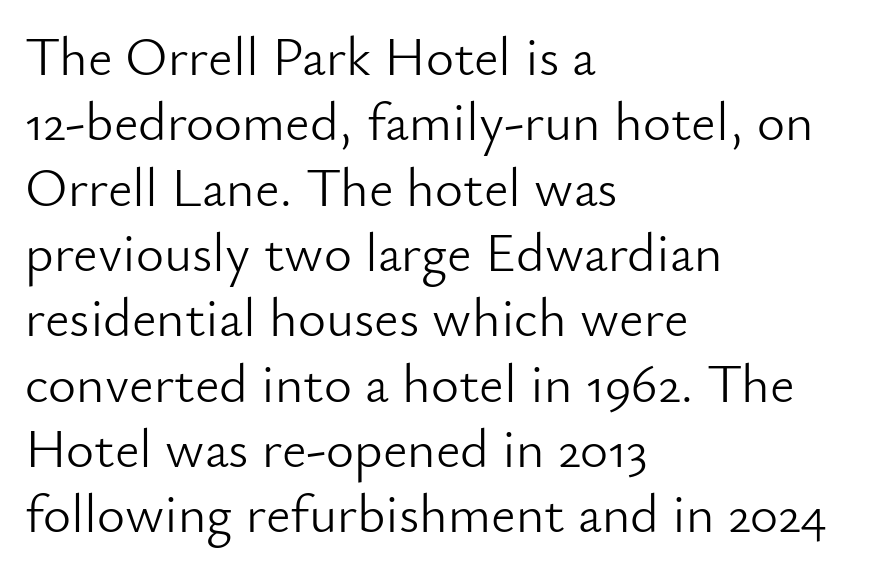
Reading down the block, your eye returns to a fixed left position each line. Posture: upright roman. The baseline area is clear. The type is set solid horizontally, with unmodified tracking. This sample uses a sans-serif face. Unbolded letterforms with no extra heft.
